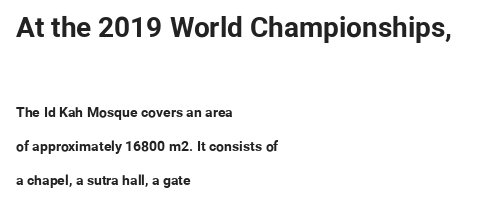
Q: Is the text bold? A: Yes.
Q: Is the text italic (slanted)? A: No, it is upright.
Q: Is the typeface a serif or a sans-serif typeface? A: Sans-serif.
Q: Is the text underlined? A: No.
Q: How is the paragraph aligned? A: Left-aligned.
Q: Is the spacing between letters normal or unusually wide? A: Normal.
Q: Is the spacing between lines tight, normal or loose? A: Loose.
Q: Which block of text is set in a larger size, the first (top) or the second (bottom)? A: The first (top) one.
Q: Width (condensed, normal, or wide)? A: Normal.
Q: Stroke contrast? A: Low.
Q: x-height? A: Medium.
Q: Monospaced? A: No.
